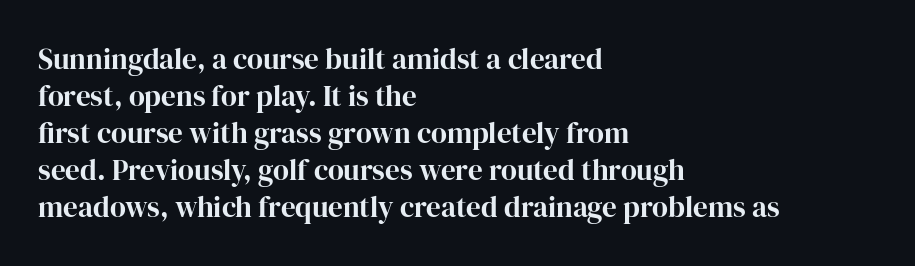
The image shows 29 px bold serif type, upright; set left-aligned, normal line spacing (1.28x), normal letter spacing, not underlined; high stroke contrast and a medium x-height.
